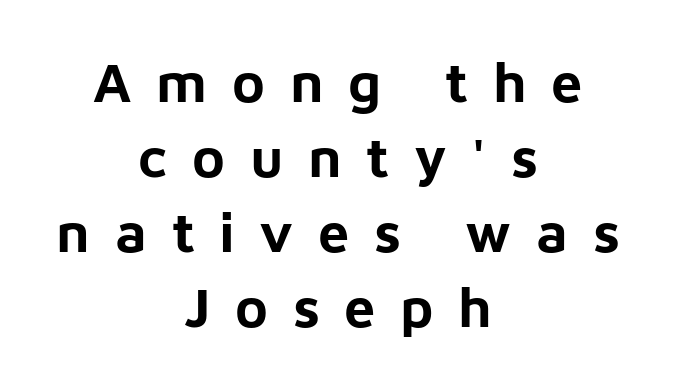
The image shows 56 px bold sans-serif type, upright; set centered, normal line spacing (1.34x), unusually wide letter spacing (+0.44 em), not underlined; low stroke contrast and a medium x-height.
